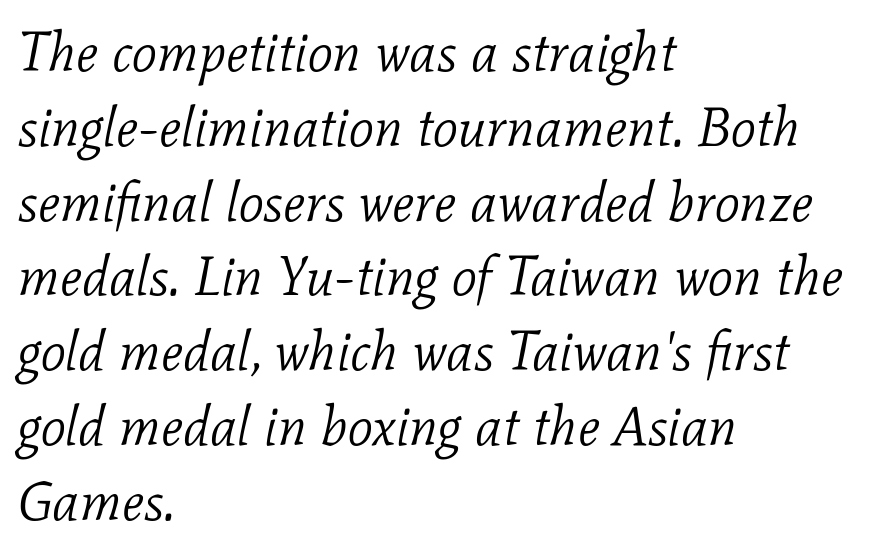
Q: Is the text bold? A: No.
Q: Is the text italic (slanted)? A: Yes, it leans right by about 11 degrees.
Q: Is the typeface a serif or a sans-serif typeface? A: Serif.
Q: Is the text underlined? A: No.
Q: How is the paragraph aligned? A: Left-aligned.
Q: Is the spacing between letters normal or unusually wide? A: Normal.
Q: Is the spacing between lines tight, normal or loose? A: Normal.
Q: Width (condensed, normal, or wide)? A: Normal.
Q: Stroke contrast? A: Low.
Q: x-height? A: Medium.
Q: Monospaced? A: No.
